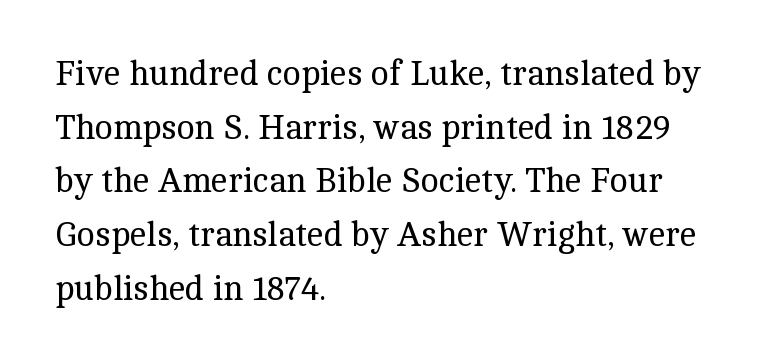
The image shows 34 px regular-weight serif type, upright; set left-aligned, normal line spacing (1.58x), normal letter spacing, not underlined; a medium x-height.
